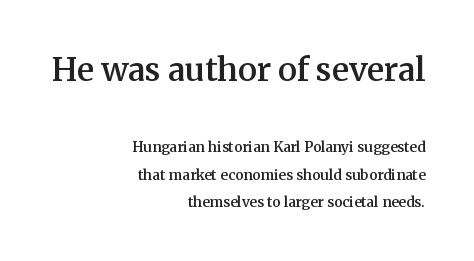
Glance below the letters and you will spot only blank space. Loosely led — the rows are spread out. The characters look somewhat weighty, a semibold short of true bold. Check where the strokes stop: tiny serifs finish them off. Compare the two chunks: the upper has the greater cap height. Here the designer chose a conventional face with non-uniform glyph widths.
